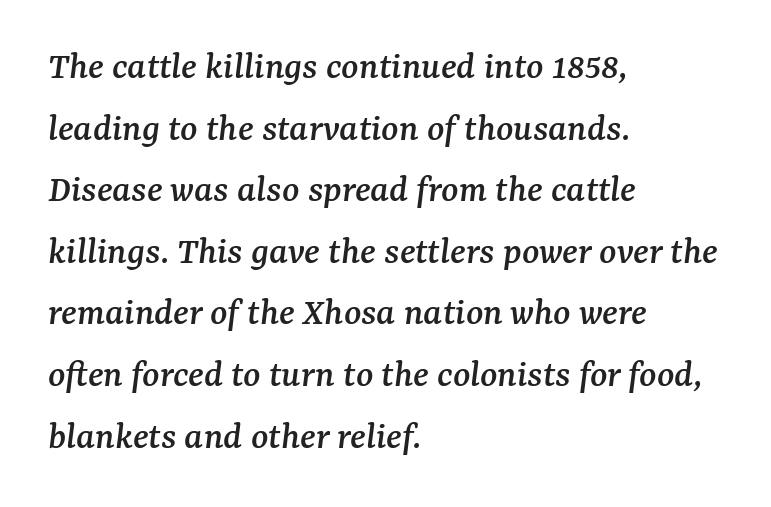
Q: Is the text italic (slanted)? A: Yes, it leans right by about 7 degrees.
Q: Is the typeface a serif or a sans-serif typeface? A: Serif.
Q: Is the text underlined? A: No.
Q: How is the paragraph aligned? A: Left-aligned.
Q: Is the spacing between letters normal or unusually wide? A: Normal.
Q: Is the spacing between lines tight, normal or loose? A: Normal.
Q: Width (condensed, normal, or wide)? A: Normal.
Q: Stroke contrast? A: Medium.
Q: x-height? A: Medium.
Q: Monospaced? A: No.
